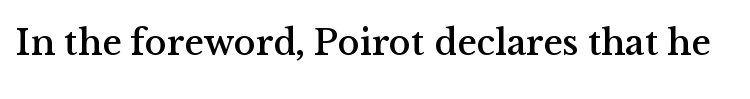
{"serif": "yes", "italic": "no", "width": "normal", "stroke_contrast": "medium", "x_height": "medium", "monospaced": "no", "underline": "no", "letter_spacing": "normal", "letter_spacing_em": 0.0, "glyph_px": 37}
